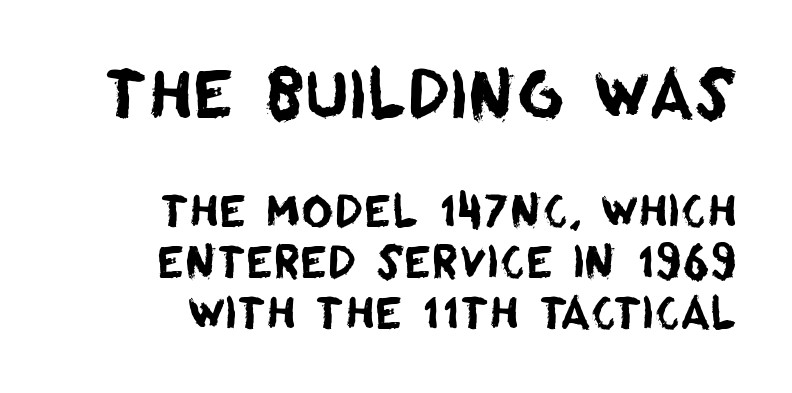
These lines are composed in type without serifs. The specimen omits any rule beneath the text block's lines. The paragraph shown leans on its right margin. Is this a fixed-width face? No — the glyphs have proportional, varying widths. Whoever set this made the first block the dominant, larger element. What stands out about the letter spacing? Nothing — it is the standard amount.
